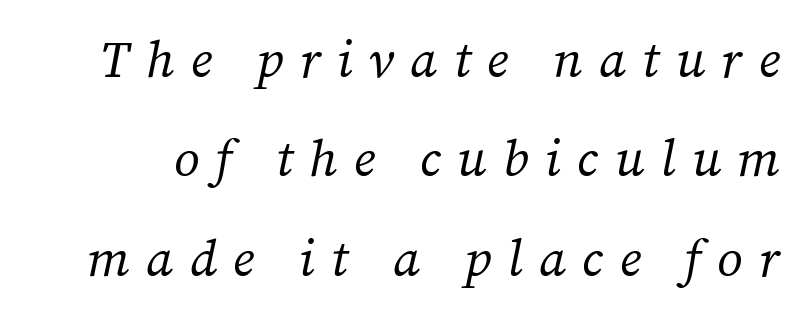
The image shows 51 px regular-weight serif type, italic (leaning right); set loose line spacing (1.95x), unusually wide letter spacing (+0.32 em), not underlined; medium stroke contrast and a medium x-height.
